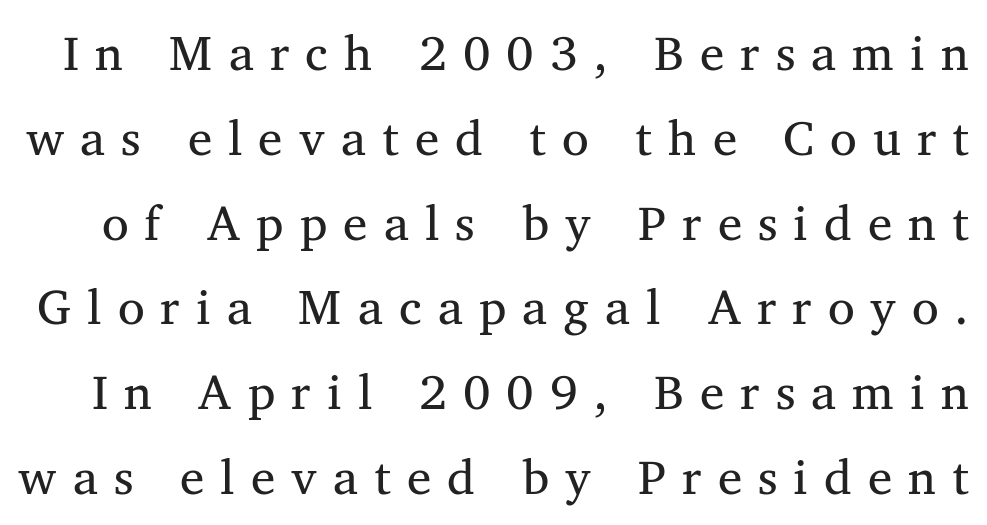
Q: Is the text bold? A: No.
Q: Is the text italic (slanted)? A: No, it is upright.
Q: Is the typeface a serif or a sans-serif typeface? A: Serif.
Q: Is the text underlined? A: No.
Q: Is the spacing between letters normal or unusually wide? A: Unusually wide.
Q: Width (condensed, normal, or wide)? A: Normal.
Q: Stroke contrast? A: Medium.
Q: x-height? A: Medium.
Q: Monospaced? A: No.
